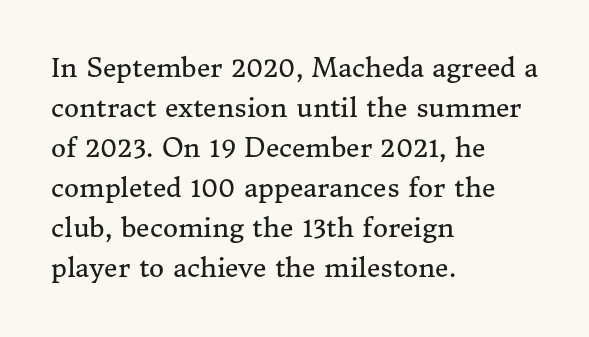
The image shows 26 px text type, upright; set left-aligned, normal line spacing (1.54x), normal letter spacing, not underlined.
